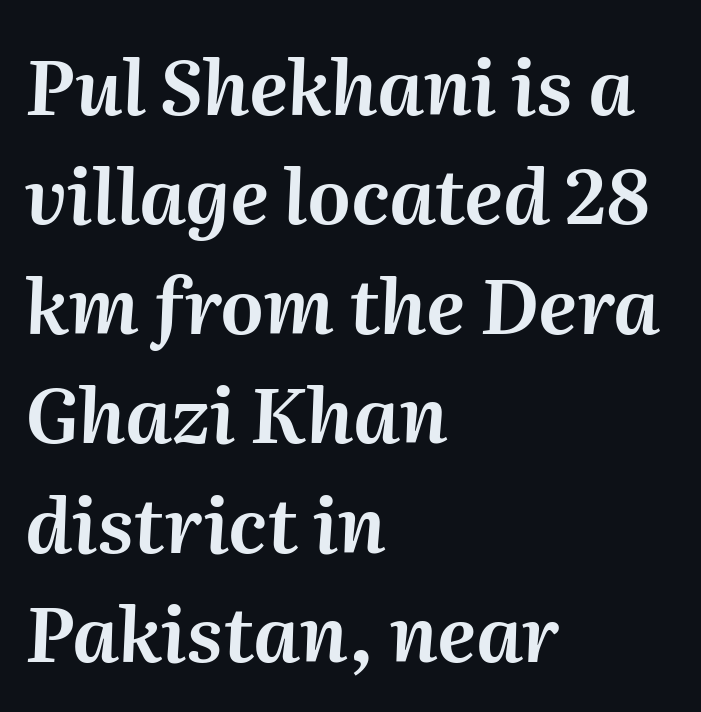
{"italic": "yes", "lean": "right", "slant_degrees": 2, "width": "normal", "stroke_contrast": "medium", "x_height": "medium", "monospaced": "no", "underline": "no", "align": "left", "line_spacing": "normal", "line_spacing_ratio": 1.44, "letter_spacing": "normal", "letter_spacing_em": 0.0, "glyph_px": 76}
